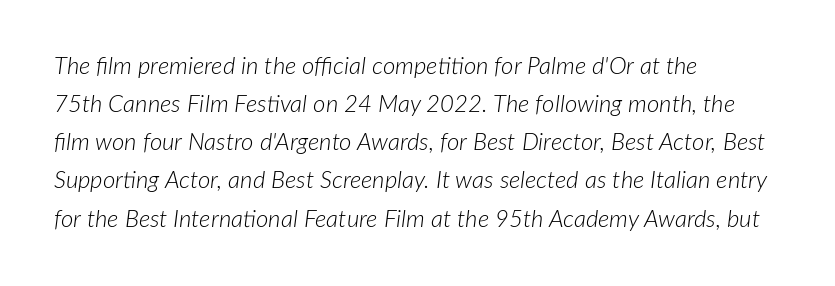
{"italic": "yes", "lean": "right", "slant_degrees": 7, "bold": "no", "underline": "no", "align": "left", "line_spacing": "normal", "line_spacing_ratio": 1.59, "letter_spacing": "normal", "letter_spacing_em": 0.0, "glyph_px": 24}
